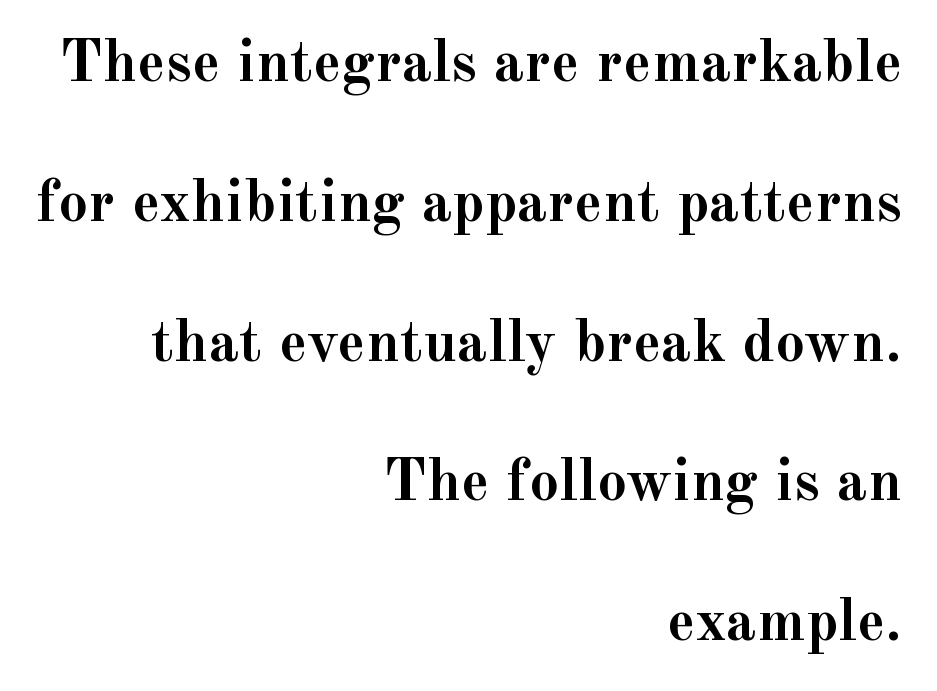
Q: Is the text bold? A: Yes.
Q: Is the text italic (slanted)? A: No, it is upright.
Q: Is the typeface a serif or a sans-serif typeface? A: Serif.
Q: Is the text underlined? A: No.
Q: How is the paragraph aligned? A: Right-aligned.
Q: Is the spacing between letters normal or unusually wide? A: Normal.
Q: Is the spacing between lines tight, normal or loose? A: Loose.
Q: Width (condensed, normal, or wide)? A: Normal.
Q: x-height? A: Small.
Q: Monospaced? A: No.
